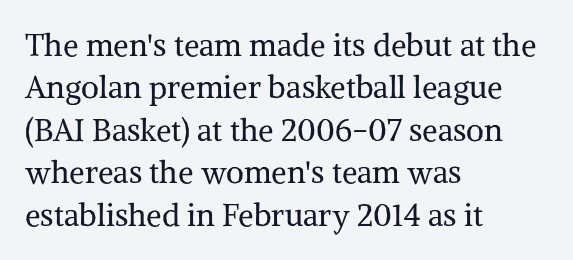
Vertical stems look standard width or narrower in stroke. The face used here is rendered with its standard letterfit. If you drew a ruler down the left edge, every line would touch it. A typesetter would call this proportional, since set widths differ per character.
